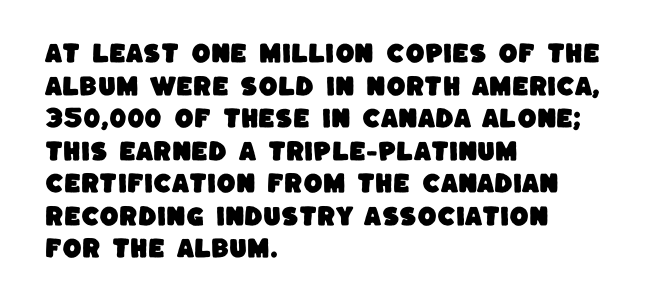
The image shows 22 px text type; set left-aligned, normal line spacing (1.48x), normal letter spacing, not underlined.
